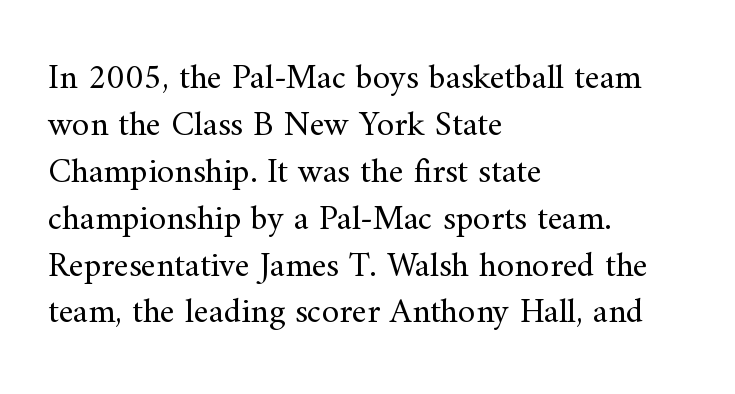
The image shows 35 px regular-weight serif type, upright; set left-aligned, normal line spacing (1.34x), normal letter spacing, not underlined; medium stroke contrast and a small x-height.
